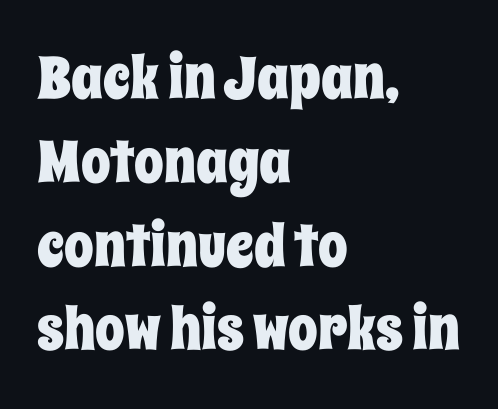
Letters rest on an invisible, unmarked baseline. Is this a fixed-width face? No — the glyphs have proportional, varying widths. The space between consecutive lines is moderate. This is the regular roman posture of the typeface. The letters sit at their default tracking, neither squeezed nor spread. The text block is weighted toward the left margin, trailing off unevenly rightward.
